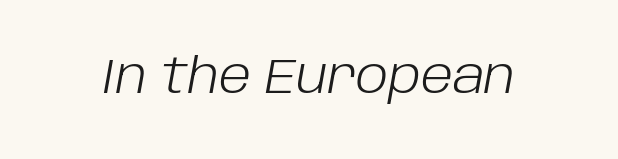
Nothing unusual about the tracking: characters are spaced as the font intends. Weight: regular or lighter. The specimen reads as italic at a glance. Each letter keeps its own natural width here, so spacing adapts to shape. Has an underline been added? It has not.
